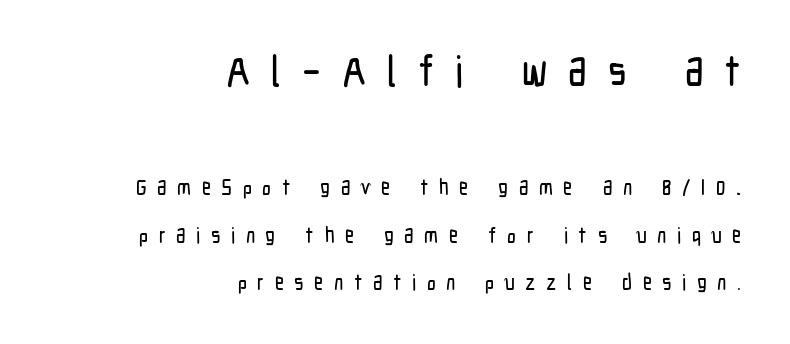
Q: Is the text italic (slanted)? A: No, it is upright.
Q: Is the typeface a serif or a sans-serif typeface? A: Sans-serif.
Q: Is the text underlined? A: No.
Q: How is the paragraph aligned? A: Right-aligned.
Q: Is the spacing between letters normal or unusually wide? A: Unusually wide.
Q: Is the spacing between lines tight, normal or loose? A: Loose.
Q: Which block of text is set in a larger size, the first (top) or the second (bottom)? A: The first (top) one.
Q: Width (condensed, normal, or wide)? A: Condensed.
Q: Stroke contrast? A: Low.
Q: x-height? A: Medium.
Q: Monospaced? A: No.
